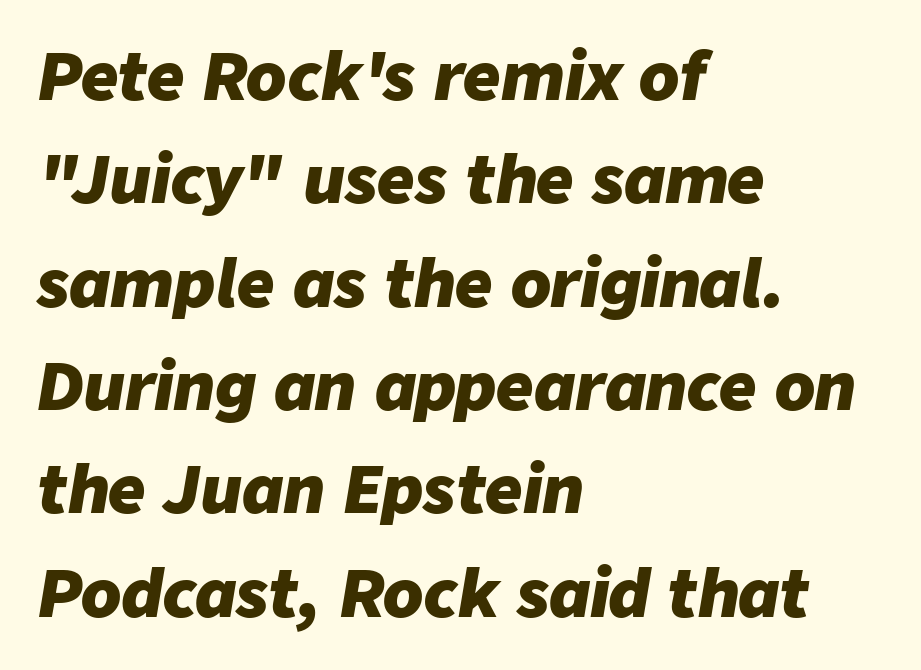
Q: Is the text bold? A: Yes.
Q: Is the text italic (slanted)? A: Yes, it leans right by about 9 degrees.
Q: Is the text underlined? A: No.
Q: How is the paragraph aligned? A: Left-aligned.
Q: Is the spacing between letters normal or unusually wide? A: Normal.
Q: Is the spacing between lines tight, normal or loose? A: Normal.
Q: Width (condensed, normal, or wide)? A: Normal.
Q: Stroke contrast? A: Low.
Q: x-height? A: Medium.
Q: Monospaced? A: No.
